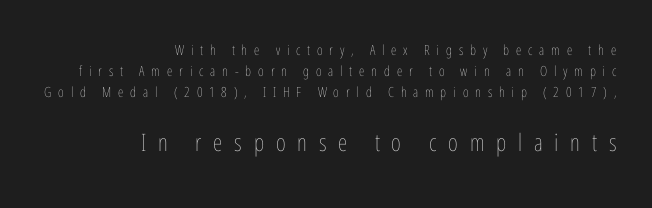
The image shows 24 px text type, upright; set right-aligned, normal line spacing (1.51x), unusually wide letter spacing (+0.49 em), not underlined; the second (bottom) block is 1.71x larger.
